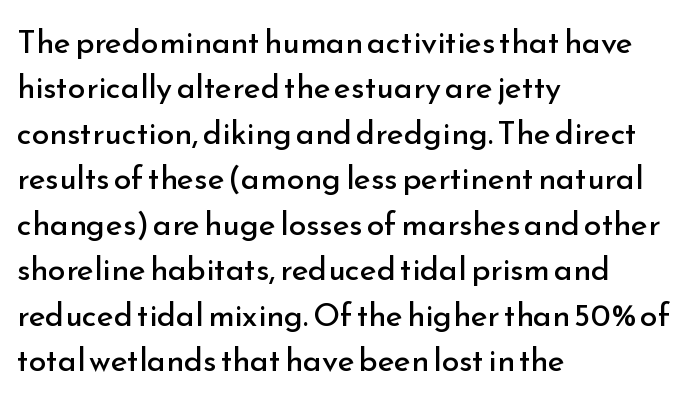
The image shows 32 px regular-weight sans-serif type, upright; set left-aligned, normal line spacing (1.42x), normal letter spacing, not underlined; low stroke contrast and a small x-height.
